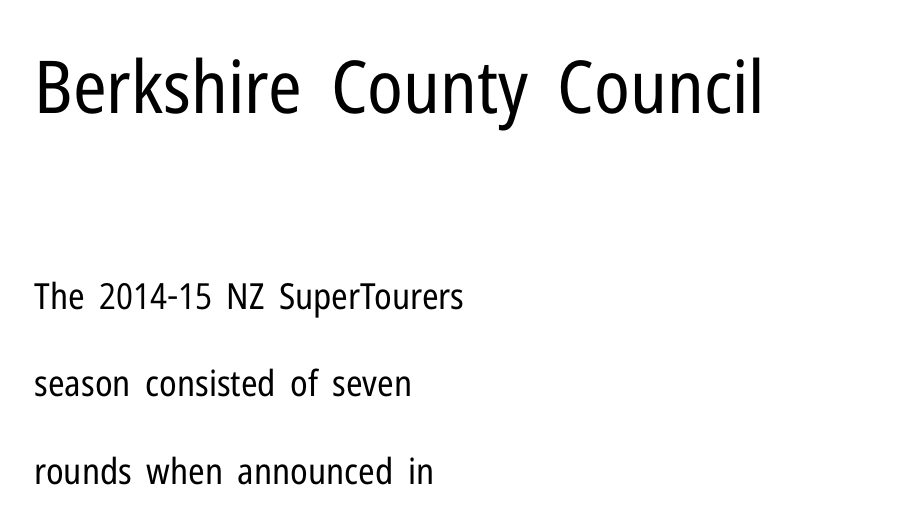
Two sizes are in play, and the larger belongs to the first block. The lines in this sample share a left origin and differ only in where they stop. You can tell it's not italic because the verticals are truly vertical. Here the designer chose a conventional face with non-uniform glyph widths. Each new line begins a long way beneath the previous one.
